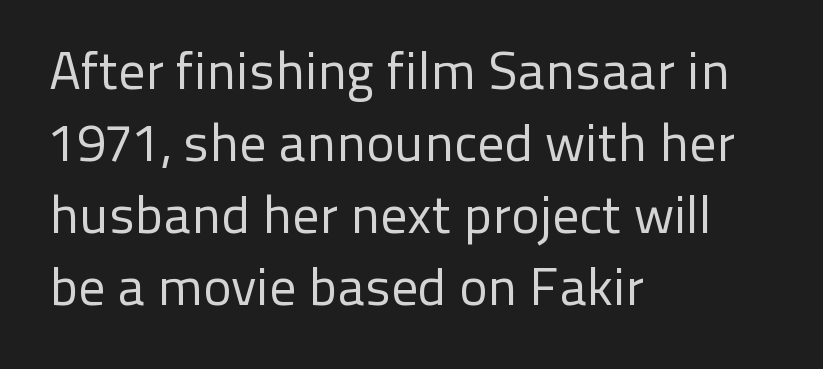
Q: Is the text bold? A: No.
Q: Is the text italic (slanted)? A: No, it is upright.
Q: Is the typeface a serif or a sans-serif typeface? A: Sans-serif.
Q: Is the text underlined? A: No.
Q: How is the paragraph aligned? A: Left-aligned.
Q: Is the spacing between letters normal or unusually wide? A: Normal.
Q: Is the spacing between lines tight, normal or loose? A: Normal.
Q: Width (condensed, normal, or wide)? A: Normal.
Q: Stroke contrast? A: Low.
Q: x-height? A: Medium.
Q: Monospaced? A: No.
